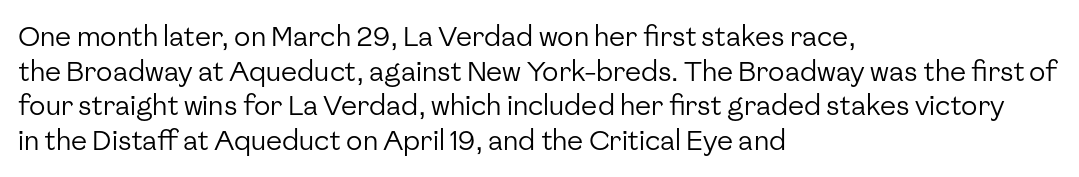
{"italic": "no", "bold": "no", "underline": "no", "align": "left", "line_spacing": "normal", "line_spacing_ratio": 1.28, "letter_spacing": "normal", "letter_spacing_em": 0.0, "glyph_px": 27}
